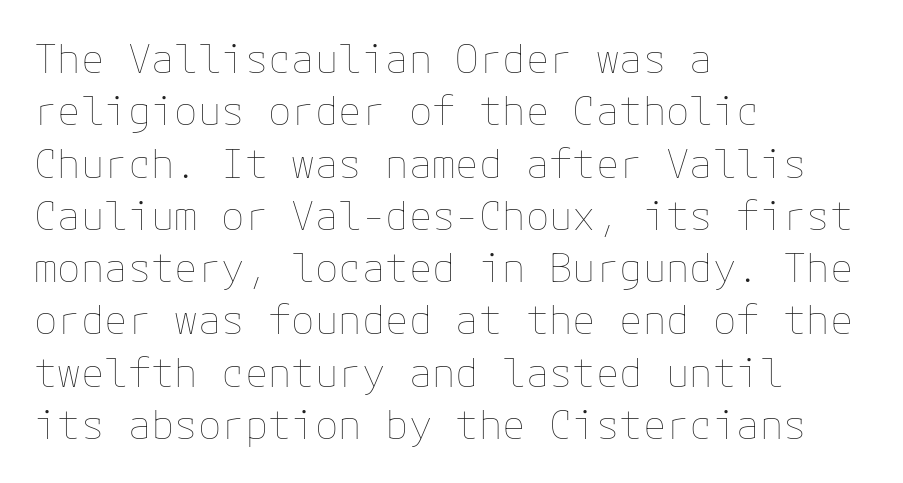
{"italic": "no", "bold": "no", "weight": "thin", "width": "normal", "stroke_contrast": "low", "x_height": "medium", "underline": "no", "align": "left", "line_spacing": "normal", "line_spacing_ratio": 1.34, "letter_spacing": "normal", "letter_spacing_em": 0.0, "glyph_px": 39}
